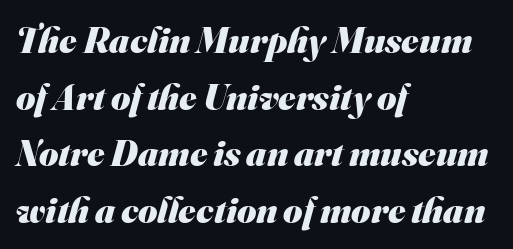
Is the type bold? Yes — the strokes are clearly thick and heavy. The compositor pushed each line to the left boundary. A clean baseline with only descenders dipping below it. Here the designer chose a conventional face with non-uniform glyph widths.
